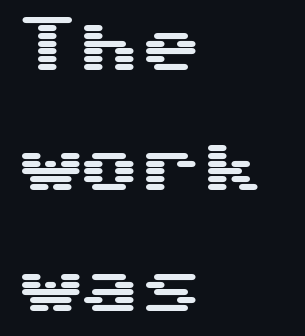
{"serif": "no", "italic": "no", "width": "wide", "stroke_contrast": "medium", "x_height": "medium", "monospaced": "yes", "underline": "no", "align": "left", "line_spacing": "loose", "line_spacing_ratio": 1.94, "letter_spacing": "normal", "letter_spacing_em": 0.0, "glyph_px": 62}
